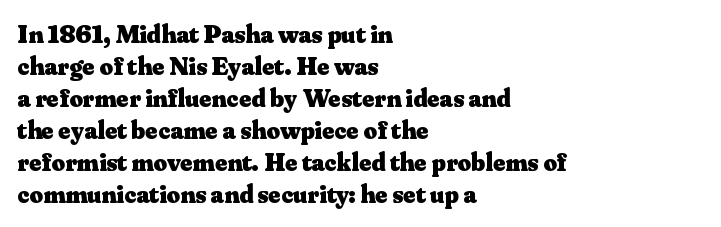
The image shows 26 px bold type, upright; set left-aligned, line spacing 1.23x, normal letter spacing, not underlined.
